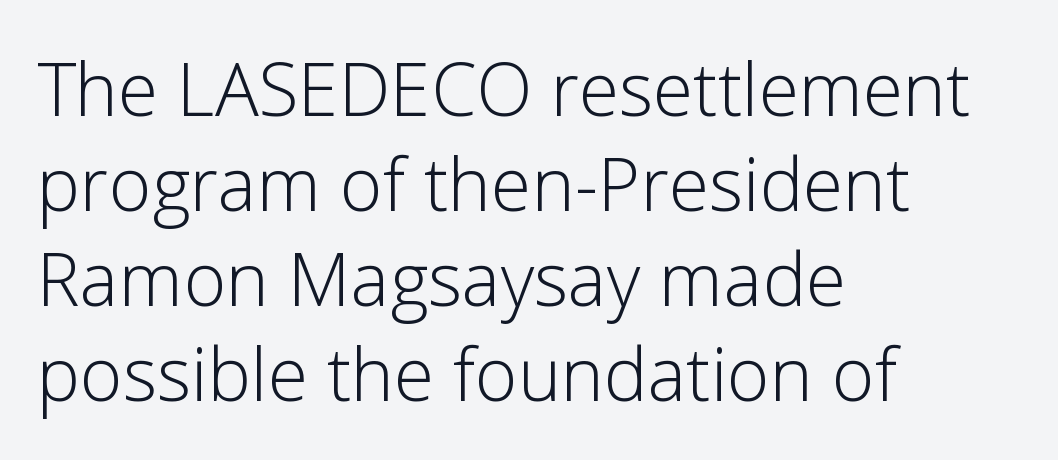
The image shows 73 px light sans-serif type, upright; set left-aligned, normal line spacing (1.3x), normal letter spacing, not underlined; low stroke contrast and a medium x-height.
